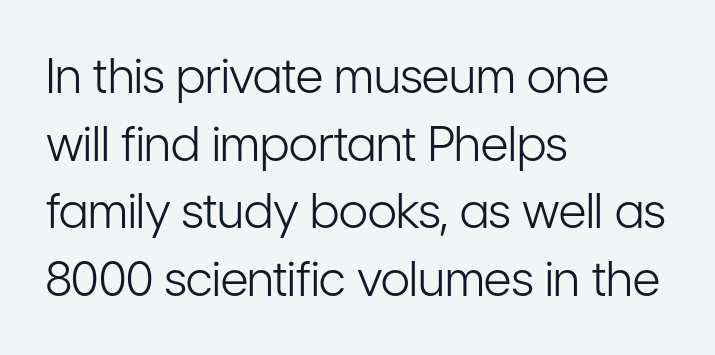
The image shows 48 px light, condensed sans-serif type, upright; set left-aligned, normal line spacing (1.41x), normal letter spacing, not underlined; low stroke contrast and a medium x-height.
